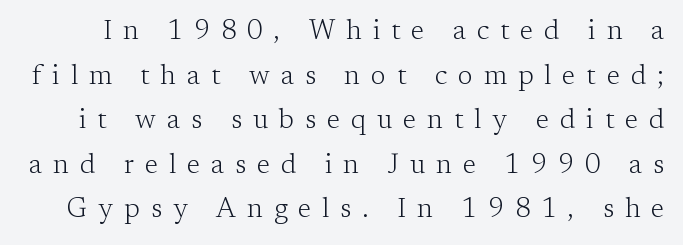
Q: Is the text bold? A: No.
Q: Is the text italic (slanted)? A: No, it is upright.
Q: Is the text underlined? A: No.
Q: Is the spacing between letters normal or unusually wide? A: Unusually wide.
Q: Is the spacing between lines tight, normal or loose? A: Normal.
